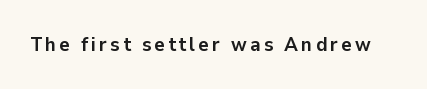
{"italic": "no", "bold": "yes", "underline": "no", "glyph_px": 20}
